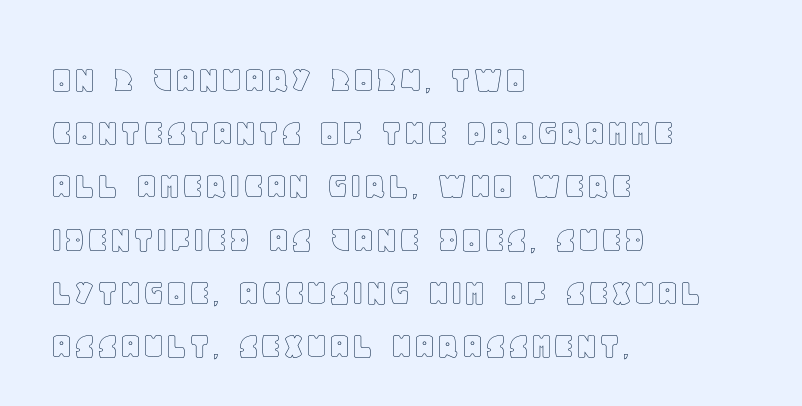
Q: Is the text italic (slanted)? A: No, it is upright.
Q: Is the text underlined? A: No.
Q: How is the paragraph aligned? A: Left-aligned.
Q: Is the spacing between letters normal or unusually wide? A: Normal.
Q: Is the spacing between lines tight, normal or loose? A: Normal.
Q: Width (condensed, normal, or wide)? A: Normal.
Q: x-height? A: Large.
Q: Monospaced? A: No.
